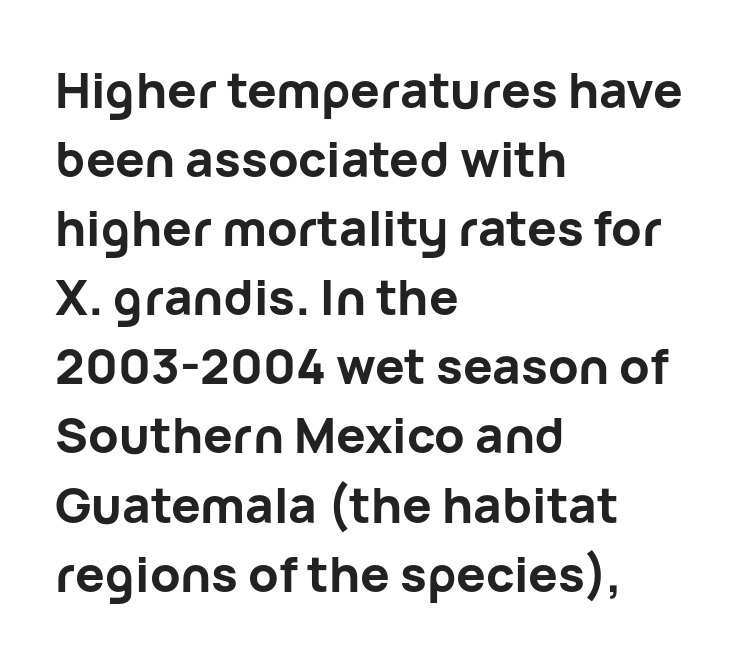
Q: Is the text bold? A: Yes.
Q: Is the text italic (slanted)? A: No, it is upright.
Q: Is the typeface a serif or a sans-serif typeface? A: Sans-serif.
Q: Is the text underlined? A: No.
Q: How is the paragraph aligned? A: Left-aligned.
Q: Is the spacing between letters normal or unusually wide? A: Normal.
Q: Is the spacing between lines tight, normal or loose? A: Normal.
Q: Width (condensed, normal, or wide)? A: Normal.
Q: Stroke contrast? A: Low.
Q: x-height? A: Medium.
Q: Monospaced? A: No.
